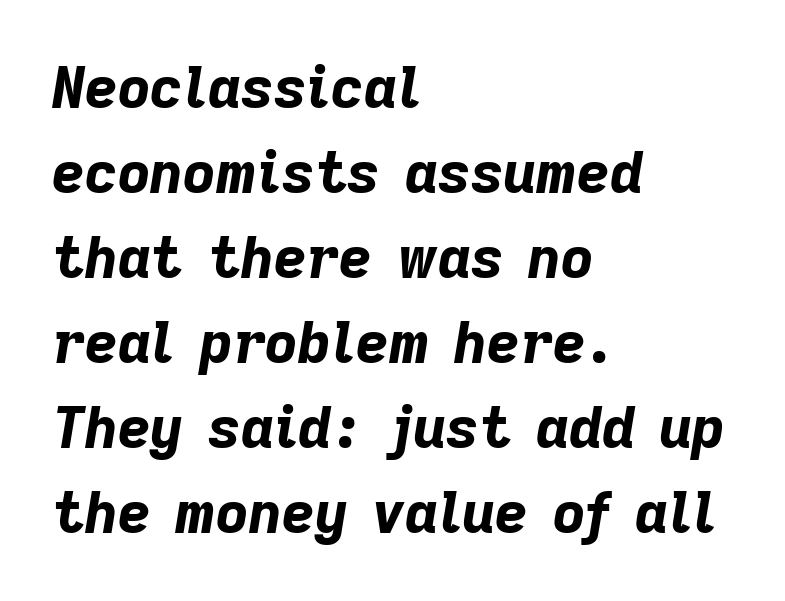
Short note: letters normally spaced. Honestly, the row spacing looks completely unremarkable. Every character sits at an angle, as italics do. The lines in this sample share a left origin and differ only in where they stop. Any mark beneath the type? The region is blank. Summary of weight: heavy, a full bold.
